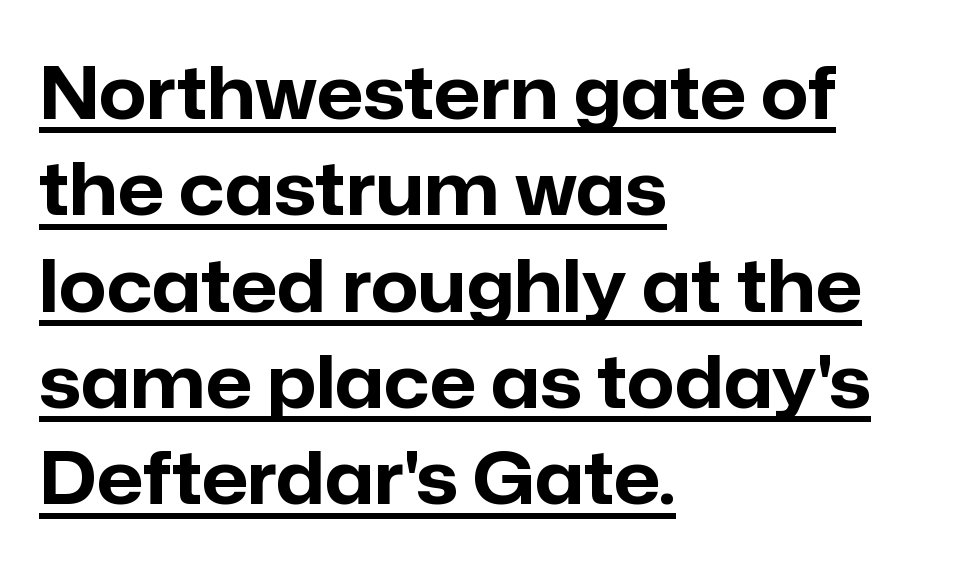
Q: Is the text bold? A: Yes.
Q: Is the text italic (slanted)? A: No, it is upright.
Q: Is the typeface a serif or a sans-serif typeface? A: Sans-serif.
Q: Is the text underlined? A: Yes.
Q: How is the paragraph aligned? A: Left-aligned.
Q: Is the spacing between letters normal or unusually wide? A: Normal.
Q: Is the spacing between lines tight, normal or loose? A: Normal.
Q: Width (condensed, normal, or wide)? A: Normal.
Q: Stroke contrast? A: Low.
Q: x-height? A: Medium.
Q: Monospaced? A: No.
